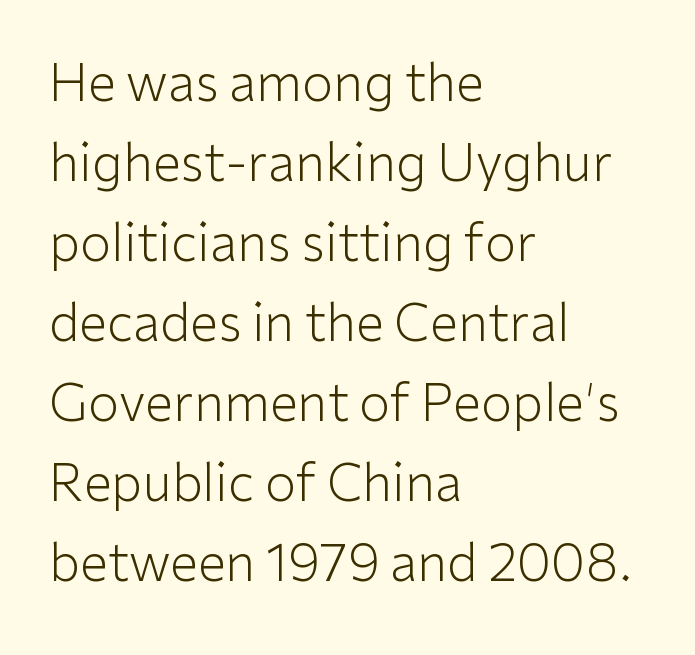
Q: Is the text bold? A: No.
Q: Is the text italic (slanted)? A: No, it is upright.
Q: Is the typeface a serif or a sans-serif typeface? A: Sans-serif.
Q: Is the text underlined? A: No.
Q: How is the paragraph aligned? A: Left-aligned.
Q: Is the spacing between letters normal or unusually wide? A: Normal.
Q: Is the spacing between lines tight, normal or loose? A: Normal.
Q: Width (condensed, normal, or wide)? A: Normal.
Q: Stroke contrast? A: Low.
Q: x-height? A: Medium.
Q: Monospaced? A: No.
